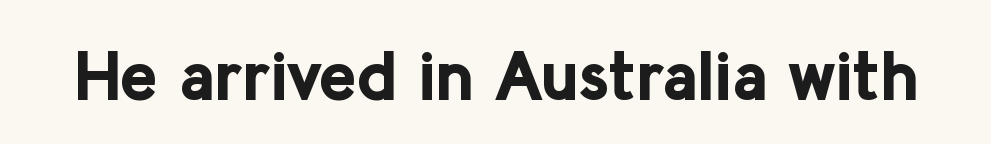
Q: Is the text bold? A: Yes.
Q: Is the text italic (slanted)? A: No, it is upright.
Q: Is the typeface a serif or a sans-serif typeface? A: Sans-serif.
Q: Is the text underlined? A: No.
Q: Is the spacing between letters normal or unusually wide? A: Normal.
Q: Width (condensed, normal, or wide)? A: Normal.
Q: Stroke contrast? A: Low.
Q: x-height? A: Medium.
Q: Monospaced? A: No.
